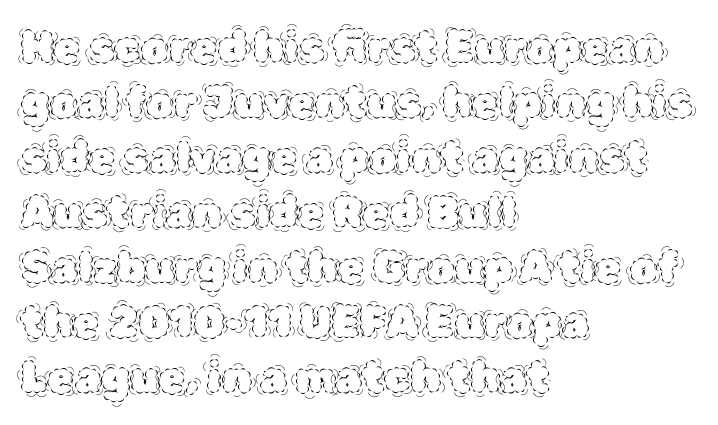
The image shows 43 px thin type, upright; set left-aligned, normal line spacing (1.28x), normal letter spacing, not underlined; a large x-height.
